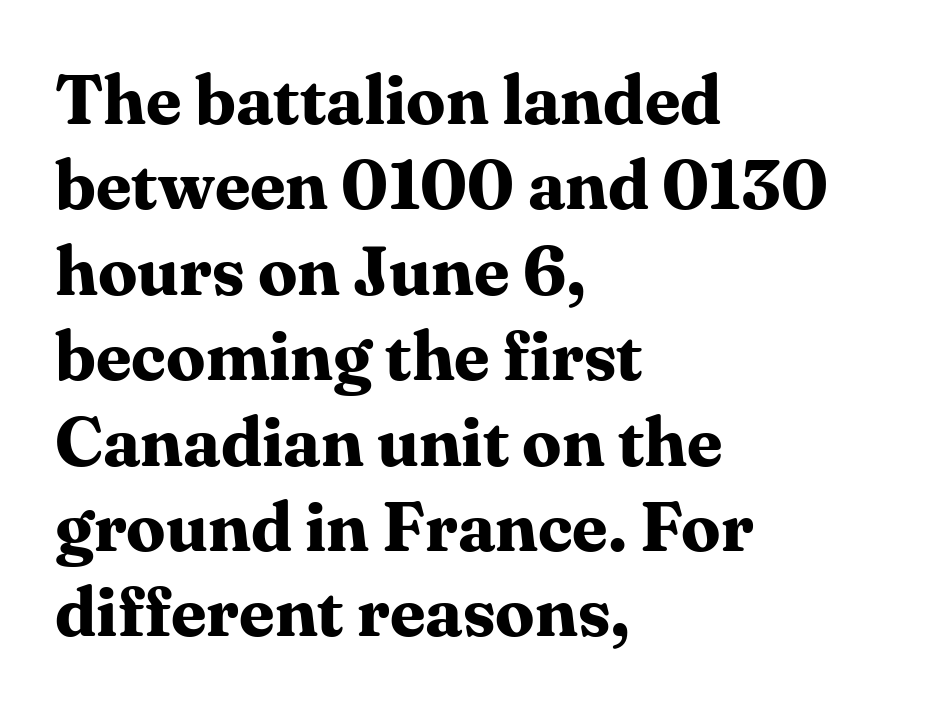
The image shows 70 px bold serif type, upright; set left-aligned, line spacing 1.22x, normal letter spacing, not underlined; medium stroke contrast and a medium x-height.
